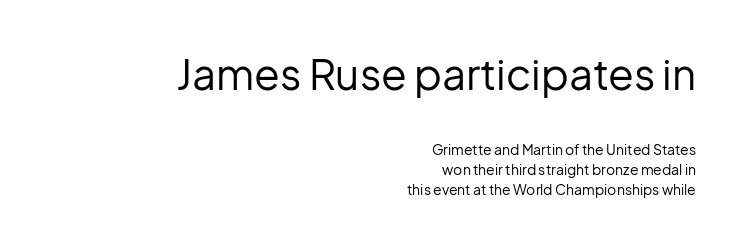
Q: Is the text bold? A: No.
Q: Is the text italic (slanted)? A: No, it is upright.
Q: Is the typeface a serif or a sans-serif typeface? A: Sans-serif.
Q: Is the text underlined? A: No.
Q: How is the paragraph aligned? A: Right-aligned.
Q: Is the spacing between letters normal or unusually wide? A: Normal.
Q: Is the spacing between lines tight, normal or loose? A: Normal.
Q: Which block of text is set in a larger size, the first (top) or the second (bottom)? A: The first (top) one.
Q: Width (condensed, normal, or wide)? A: Normal.
Q: Stroke contrast? A: Low.
Q: x-height? A: Medium.
Q: Monospaced? A: No.
